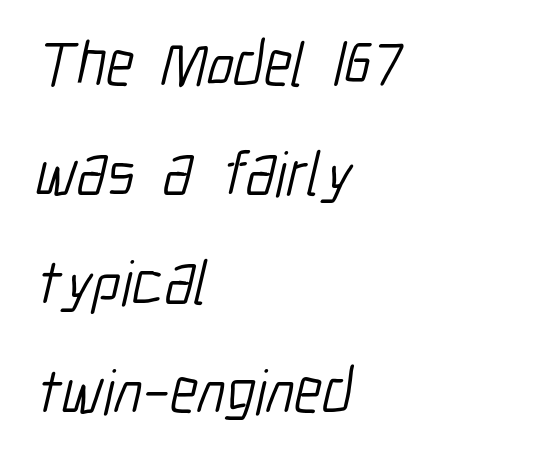
{"serif": "no", "bold": "no", "weight": "light", "width": "condensed", "stroke_contrast": "low", "x_height": "medium", "monospaced": "no", "underline": "no", "align": "left", "line_spacing_ratio": 1.73, "letter_spacing": "normal", "letter_spacing_em": 0.0, "glyph_px": 63}
